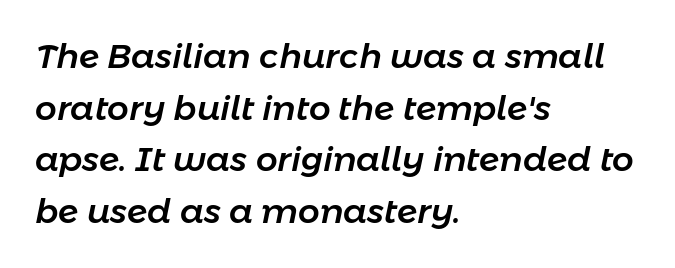
Q: Is the text italic (slanted)? A: Yes, it leans right by about 11 degrees.
Q: Is the text underlined? A: No.
Q: How is the paragraph aligned? A: Left-aligned.
Q: Is the spacing between letters normal or unusually wide? A: Normal.
Q: Is the spacing between lines tight, normal or loose? A: Normal.
Q: Width (condensed, normal, or wide)? A: Normal.
Q: Stroke contrast? A: Low.
Q: x-height? A: Medium.
Q: Monospaced? A: No.
